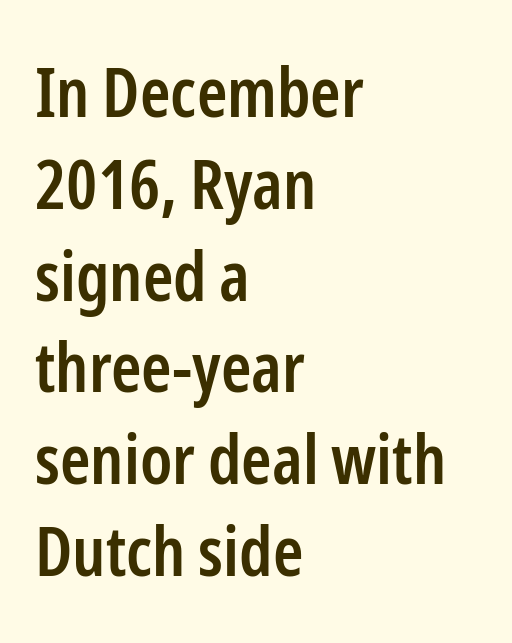
{"serif": "no", "italic": "no", "bold": "semi", "weight": "semibold", "width": "condensed", "stroke_contrast": "low", "x_height": "medium", "monospaced": "no", "underline": "no", "align": "left", "line_spacing": "normal", "line_spacing_ratio": 1.33, "letter_spacing": "normal", "letter_spacing_em": 0.0, "glyph_px": 69}
